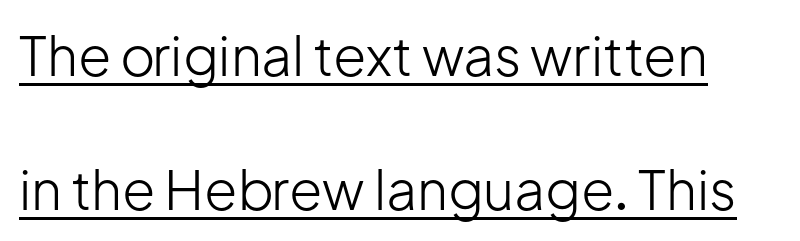
Q: Is the text bold? A: No.
Q: Is the text italic (slanted)? A: No, it is upright.
Q: Is the typeface a serif or a sans-serif typeface? A: Sans-serif.
Q: Is the text underlined? A: Yes.
Q: Is the spacing between letters normal or unusually wide? A: Normal.
Q: Is the spacing between lines tight, normal or loose? A: Loose.
Q: Width (condensed, normal, or wide)? A: Normal.
Q: Stroke contrast? A: Low.
Q: x-height? A: Medium.
Q: Monospaced? A: No.
